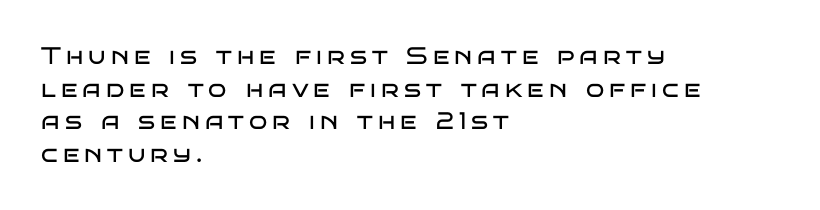
The image shows 24 px text type, upright; set left-aligned, normal line spacing (1.36x), unusually wide letter spacing (+0.21 em), not underlined.
